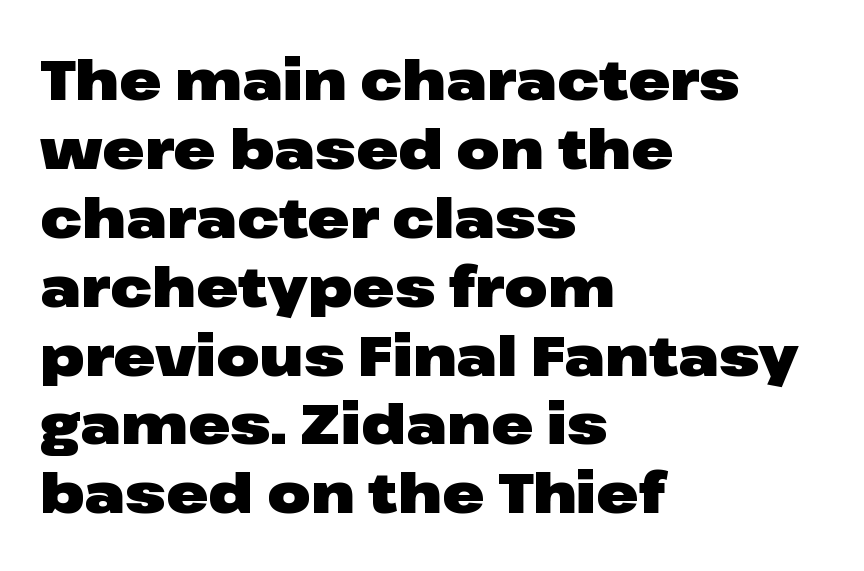
{"serif": "no", "italic": "no", "bold": "yes", "weight": "heavy", "width": "wide", "stroke_contrast": "low", "x_height": "medium", "monospaced": "no", "underline": "no", "align": "left", "line_spacing_ratio": 1.23, "letter_spacing": "normal", "letter_spacing_em": 0.0, "glyph_px": 56}
